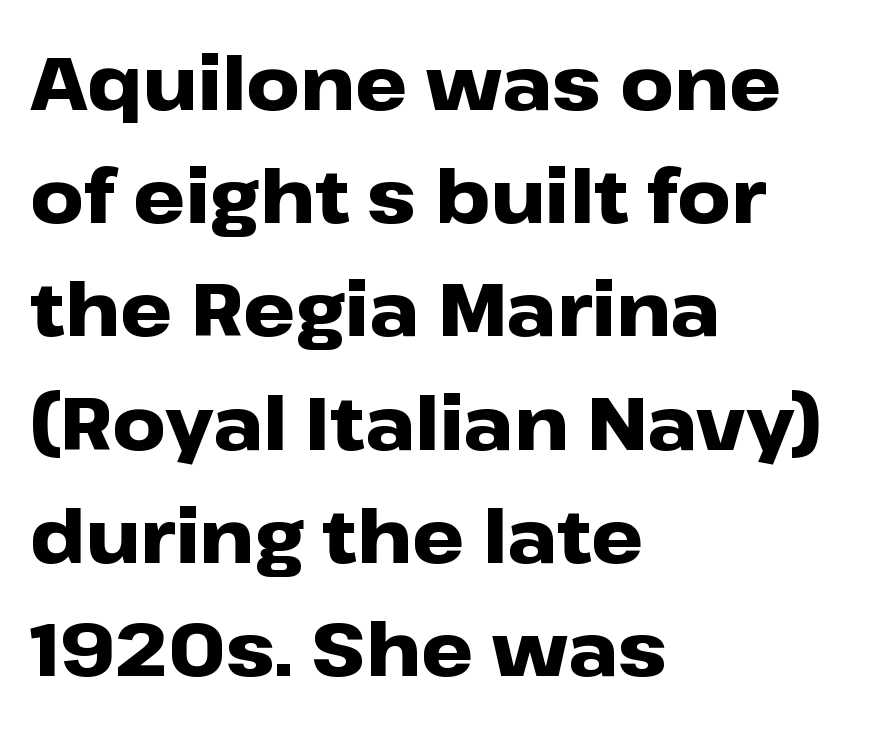
Q: Is the text bold? A: Yes.
Q: Is the text italic (slanted)? A: No, it is upright.
Q: Is the typeface a serif or a sans-serif typeface? A: Sans-serif.
Q: Is the text underlined? A: No.
Q: How is the paragraph aligned? A: Left-aligned.
Q: Is the spacing between letters normal or unusually wide? A: Normal.
Q: Is the spacing between lines tight, normal or loose? A: Normal.
Q: Width (condensed, normal, or wide)? A: Wide.
Q: Stroke contrast? A: Low.
Q: x-height? A: Medium.
Q: Monospaced? A: No.
